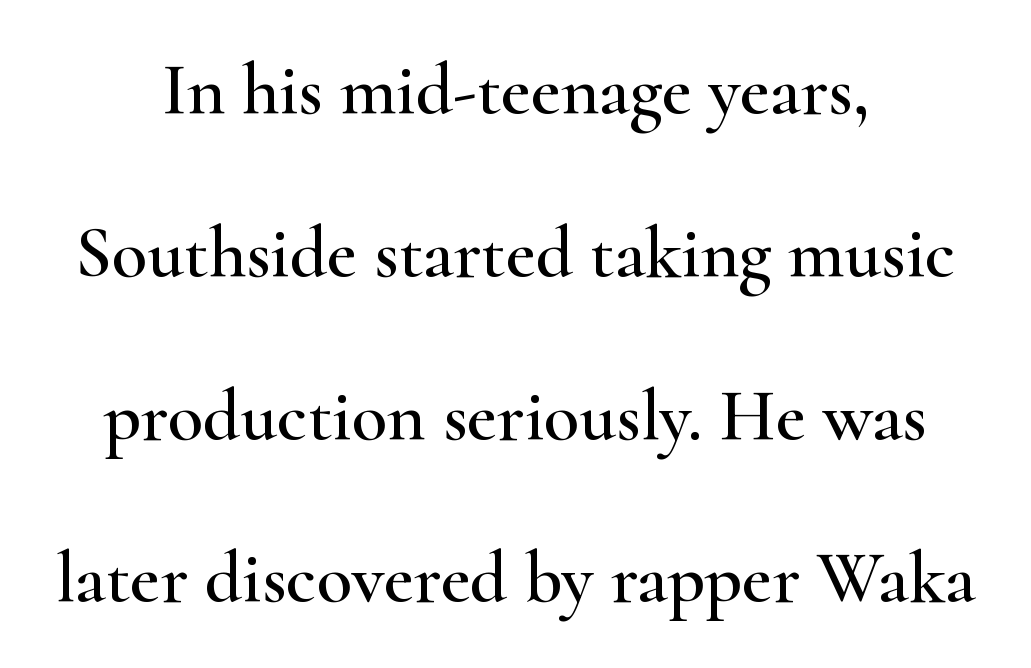
Q: Is the text italic (slanted)? A: No, it is upright.
Q: Is the typeface a serif or a sans-serif typeface? A: Serif.
Q: Is the text underlined? A: No.
Q: How is the paragraph aligned? A: Centered.
Q: Is the spacing between letters normal or unusually wide? A: Normal.
Q: Is the spacing between lines tight, normal or loose? A: Loose.
Q: Width (condensed, normal, or wide)? A: Wide.
Q: Stroke contrast? A: High.
Q: x-height? A: Small.
Q: Monospaced? A: No.
